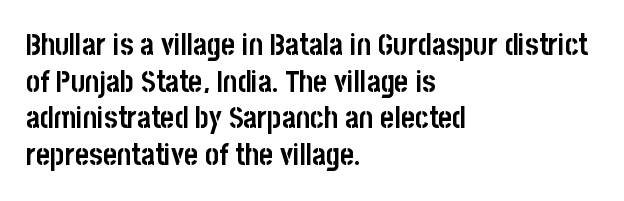
{"serif": "no", "italic": "no", "bold": "yes", "weight": "semibold", "width": "condensed", "stroke_contrast": "low", "x_height": "large", "monospaced": "no", "underline": "no", "align": "left", "line_spacing_ratio": 1.22, "letter_spacing": "normal", "letter_spacing_em": 0.0, "glyph_px": 30}
